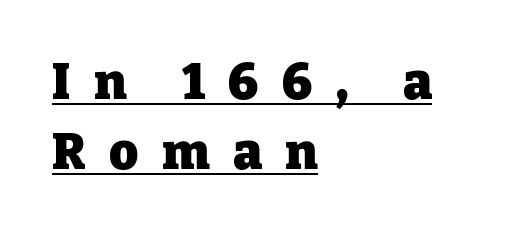
Q: Is the text bold? A: Yes.
Q: Is the text italic (slanted)? A: No, it is upright.
Q: Is the typeface a serif or a sans-serif typeface? A: Serif.
Q: Is the text underlined? A: Yes.
Q: How is the paragraph aligned? A: Left-aligned.
Q: Is the spacing between letters normal or unusually wide? A: Unusually wide.
Q: Is the spacing between lines tight, normal or loose? A: Normal.
Q: Width (condensed, normal, or wide)? A: Normal.
Q: Stroke contrast? A: Low.
Q: x-height? A: Medium.
Q: Monospaced? A: No.
